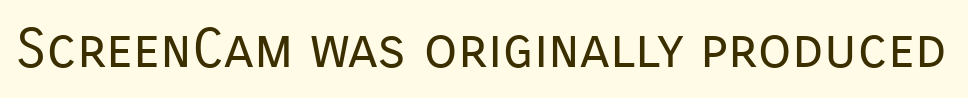
The image shows 55 px regular-weight sans-serif type, upright; set normal letter spacing, not underlined; low stroke contrast and a medium x-height.
